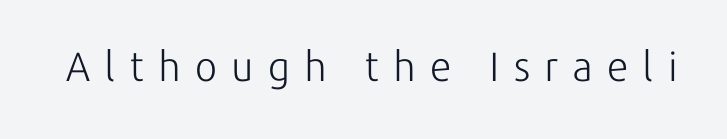
{"serif": "no", "italic": "no", "bold": "no", "weight": "light", "width": "normal", "stroke_contrast": "low", "x_height": "medium", "monospaced": "no", "underline": "no", "letter_spacing": "wide", "letter_spacing_em": 0.35, "glyph_px": 41}
